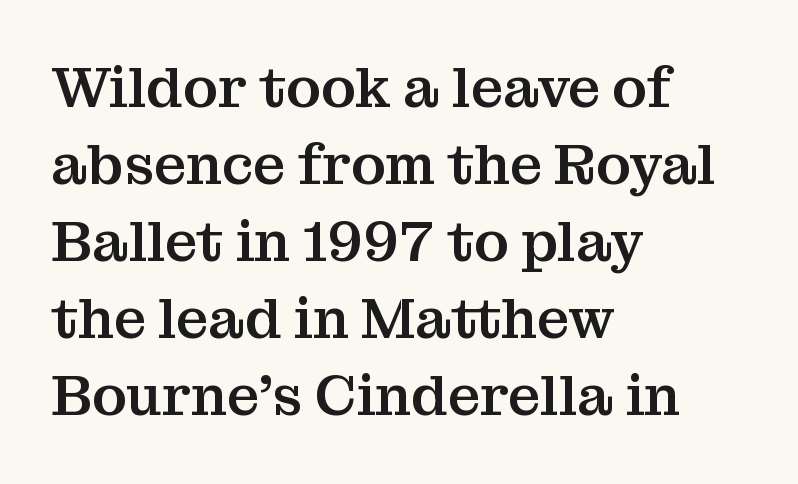
Words float on clear page, feet unadorned. No extra tracking has been applied to these lines. Yep, those are serifs on the letters. You can tell it's not italic because the verticals are truly vertical. Think of a printed novel: that variable character pitch is what you see here. The typesetter chose a ragged-right arrangement here.
